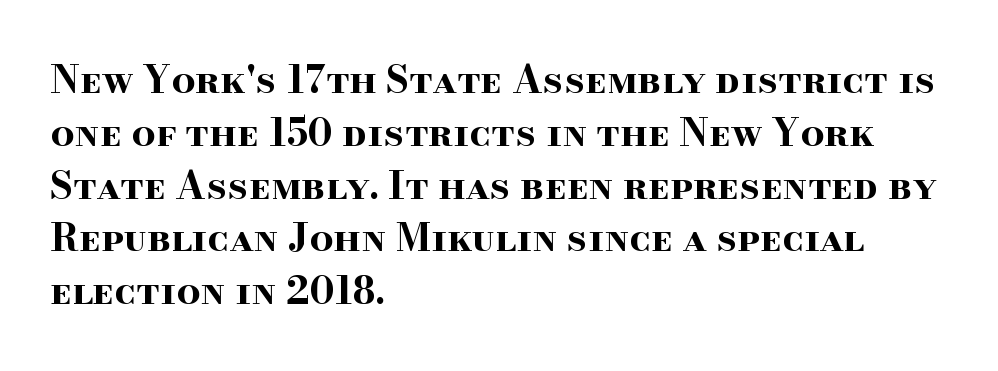
Old-style or modern, the face here clearly has serifs. Leftover space on each line is placed entirely after the last word. Is the letter spacing exaggerated? No — it looks like the ordinary default. In terms of leading, this rendering sits right in the middle. Does the weight exceed regular? Yes, all the way to bold.
